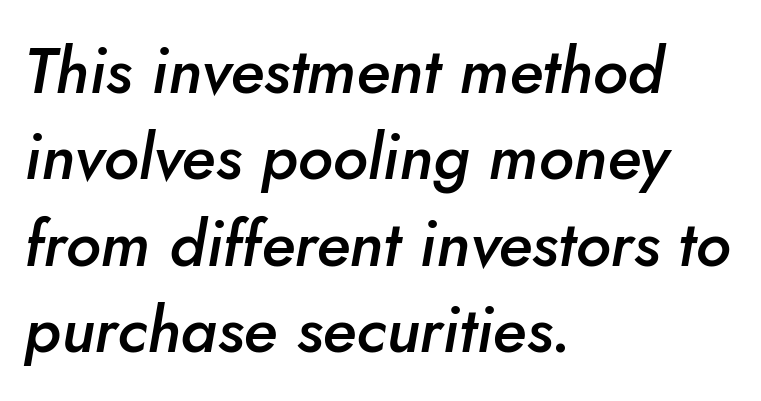
Slant detected: the letters are inclined. Glance below the letters and you will spot only blank space. Slightly chunky letters — semibold, I'd say, not full bold. The rag falls on the right side of this text block. The tracking reads as untouched default to a designer's eye.
